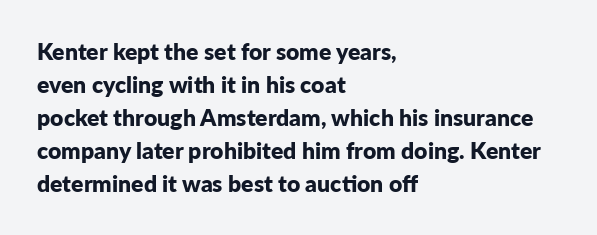
{"italic": "no", "bold": "yes", "underline": "no", "align": "left", "line_spacing": "normal", "line_spacing_ratio": 1.44, "letter_spacing": "normal", "letter_spacing_em": 0.0, "glyph_px": 23}
